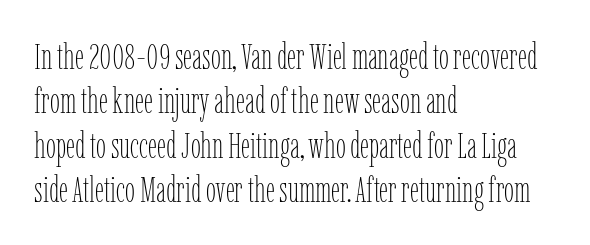
Q: Is the text bold? A: No.
Q: Is the text italic (slanted)? A: No, it is upright.
Q: Is the text underlined? A: No.
Q: How is the paragraph aligned? A: Left-aligned.
Q: Is the spacing between letters normal or unusually wide? A: Normal.
Q: Width (condensed, normal, or wide)? A: Condensed.
Q: Stroke contrast? A: Low.
Q: x-height? A: Medium.
Q: Monospaced? A: No.
